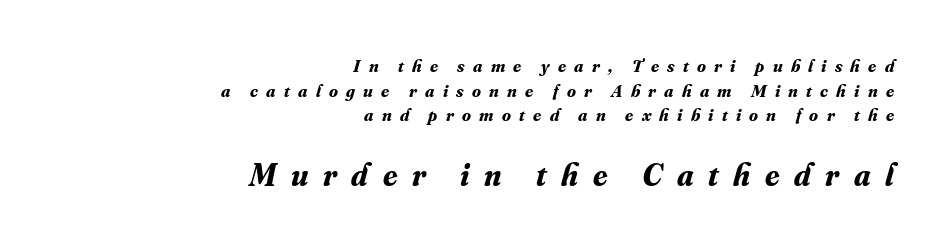
The passage shown begins with its smaller block and ends with its larger one. Caption: bold face, heavy strokes. Characters are canted at an angle relative to the baseline's perpendicular. You could not count columns in this text — the font is proportionally spaced.
